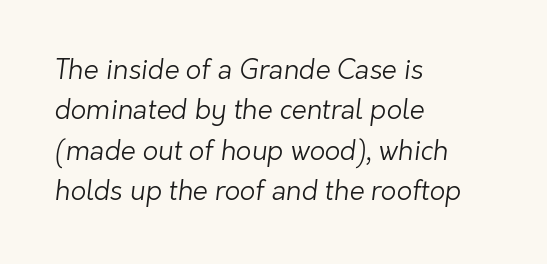
Q: Is the text bold? A: No.
Q: Is the text underlined? A: No.
Q: How is the paragraph aligned? A: Left-aligned.
Q: Is the spacing between letters normal or unusually wide? A: Normal.
Q: Is the spacing between lines tight, normal or loose? A: Normal.
